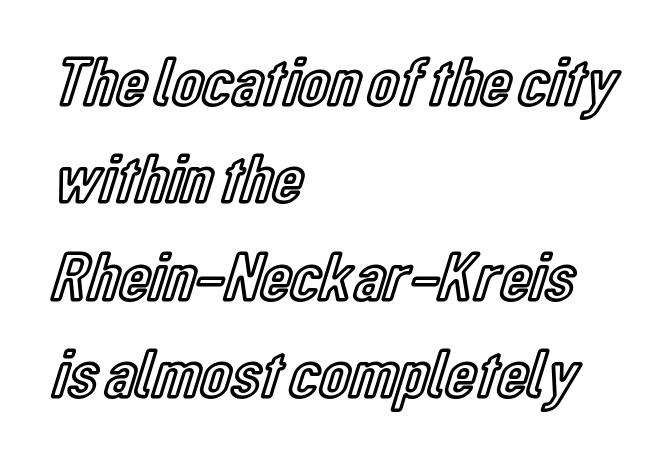
This sample has the flowing, uneven cadence of proportional lettering. Here the glyphs are tracked normally, forming tight word shapes. The rendering anchors every line to the left-hand side. A bare baseline throughout the passage.
